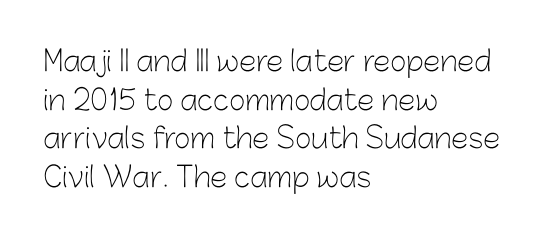
The image shows 28 px light sans-serif type, upright; set left-aligned, normal line spacing (1.38x), normal letter spacing, not underlined; low stroke contrast and a medium x-height.
